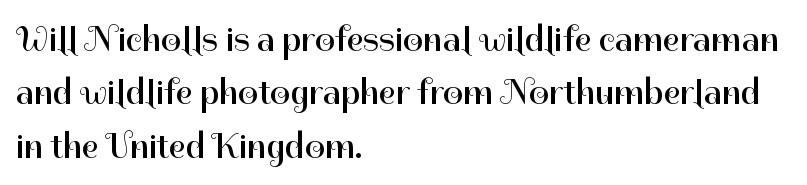
{"serif": "no", "italic": "no", "bold": "no", "weight": "regular", "width": "normal", "stroke_contrast": "high", "x_height": "medium", "monospaced": "no", "underline": "no", "align": "left", "line_spacing": "normal", "line_spacing_ratio": 1.48, "letter_spacing": "normal", "letter_spacing_em": 0.0, "glyph_px": 36}
